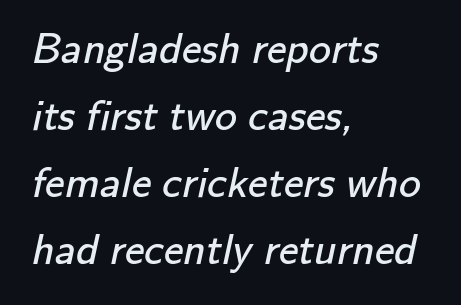
Q: Is the text bold? A: No.
Q: Is the typeface a serif or a sans-serif typeface? A: Sans-serif.
Q: Is the text underlined? A: No.
Q: How is the paragraph aligned? A: Left-aligned.
Q: Is the spacing between letters normal or unusually wide? A: Normal.
Q: Is the spacing between lines tight, normal or loose? A: Normal.
Q: Width (condensed, normal, or wide)? A: Normal.
Q: Stroke contrast? A: Low.
Q: x-height? A: Small.
Q: Monospaced? A: No.
